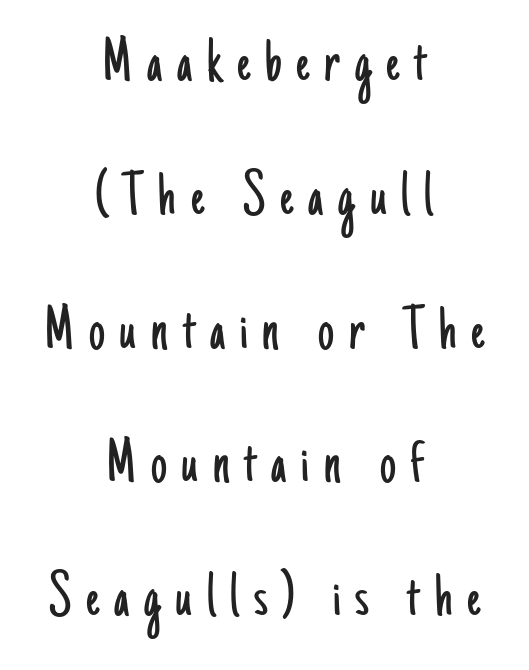
Q: Is the text bold? A: No.
Q: Is the text italic (slanted)? A: No, it is upright.
Q: Is the typeface a serif or a sans-serif typeface? A: Sans-serif.
Q: Is the text underlined? A: No.
Q: How is the paragraph aligned? A: Centered.
Q: Is the spacing between letters normal or unusually wide? A: Unusually wide.
Q: Is the spacing between lines tight, normal or loose? A: Loose.
Q: Width (condensed, normal, or wide)? A: Condensed.
Q: Stroke contrast? A: Low.
Q: x-height? A: Small.
Q: Monospaced? A: No.
